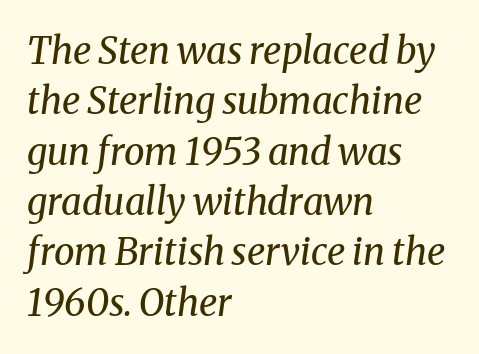
The image shows 37 px regular-weight serif type, italic (leaning right); set left-aligned, normal line spacing (1.36x), normal letter spacing, not underlined; medium stroke contrast and a medium x-height.
